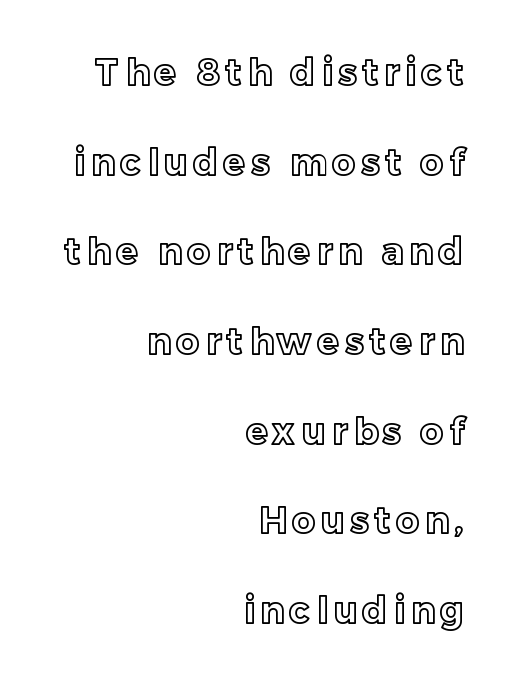
{"italic": "no", "width": "normal", "x_height": "medium", "monospaced": "no", "underline": "no", "align": "right", "line_spacing": "loose", "line_spacing_ratio": 2.49, "glyph_px": 36}
